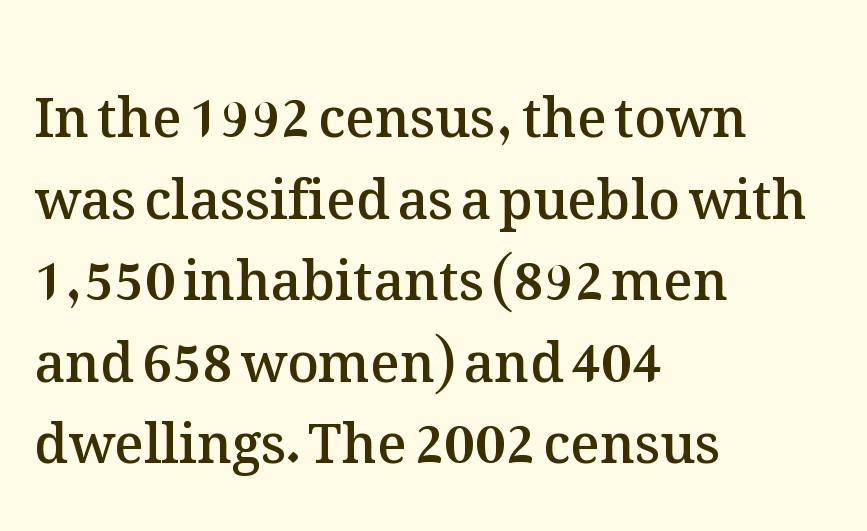
The image shows 54 px semibold type, upright; set left-aligned, normal line spacing (1.51x), normal letter spacing, not underlined; medium stroke contrast and a medium x-height.
